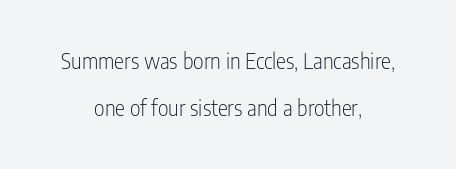
Q: Is the text bold? A: No.
Q: Is the text italic (slanted)? A: No, it is upright.
Q: Is the text underlined? A: No.
Q: How is the paragraph aligned? A: Centered.
Q: Is the spacing between letters normal or unusually wide? A: Normal.
Q: Is the spacing between lines tight, normal or loose? A: Loose.
